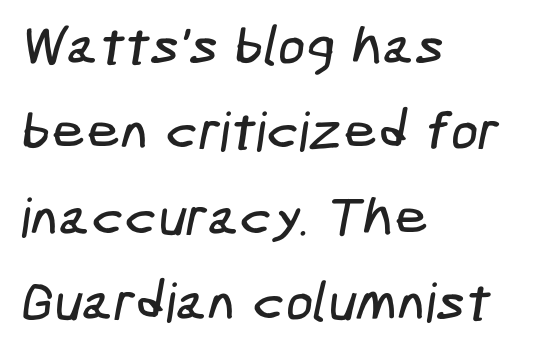
The image shows 54 px condensed sans-serif type; set left-aligned, normal line spacing (1.58x), normal letter spacing, not underlined; low stroke contrast and a medium x-height.
